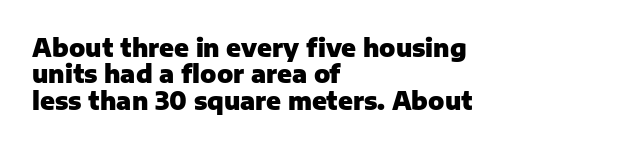
{"italic": "no", "bold": "yes", "underline": "no", "align": "left", "line_spacing": "tight", "line_spacing_ratio": 1.1, "letter_spacing": "normal", "letter_spacing_em": 0.0, "glyph_px": 24}
